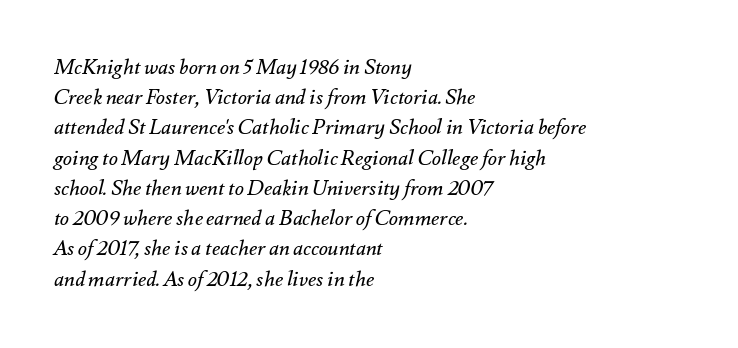
The whole block is typeset with a tilt. Each stroke keeps to a modest, everyday thickness or less. Characters follow at the spacing the type designer built in. This sample keeps an unexceptional amount of space between lines. Beneath every word, the page is bare.
